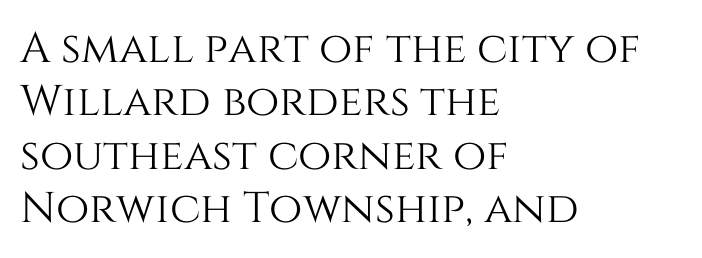
The image shows 43 px text type, upright; set left-aligned, line spacing 1.24x, normal letter spacing, not underlined; medium stroke contrast and a large x-height.
